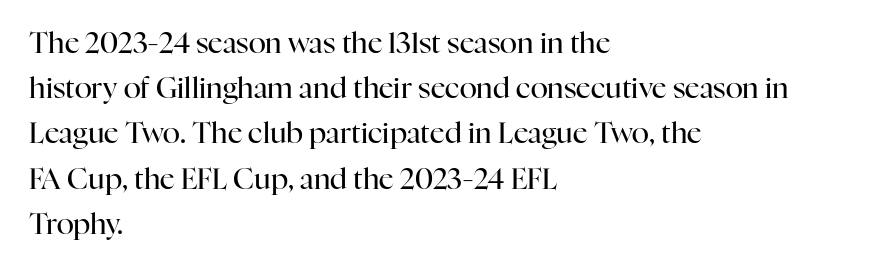
Q: Is the text bold? A: No.
Q: Is the text italic (slanted)? A: No, it is upright.
Q: Is the typeface a serif or a sans-serif typeface? A: Serif.
Q: Is the text underlined? A: No.
Q: How is the paragraph aligned? A: Left-aligned.
Q: Is the spacing between letters normal or unusually wide? A: Normal.
Q: Is the spacing between lines tight, normal or loose? A: Normal.
Q: Width (condensed, normal, or wide)? A: Normal.
Q: Stroke contrast? A: High.
Q: x-height? A: Medium.
Q: Monospaced? A: No.
